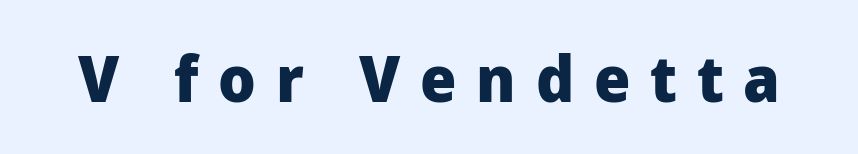
The image shows 64 px heavy sans-serif type, upright; set unusually wide letter spacing (+0.31 em), not underlined; low stroke contrast and a medium x-height.
